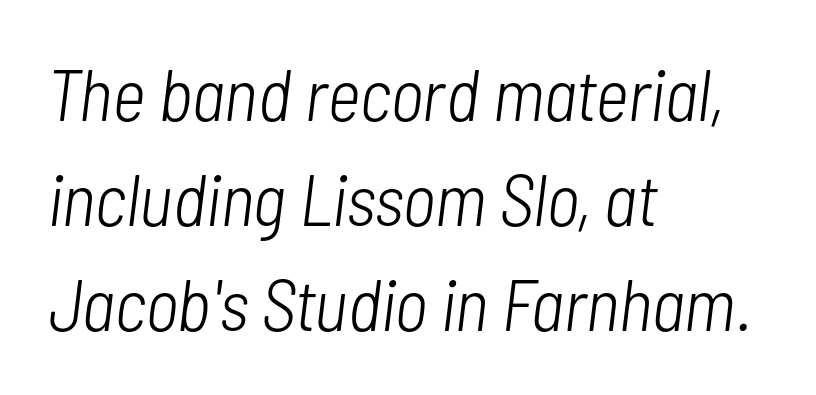
The image shows 73 px light, condensed type, italic (leaning right); set left-aligned, normal line spacing (1.44x), normal letter spacing, not underlined; low stroke contrast and a medium x-height.
